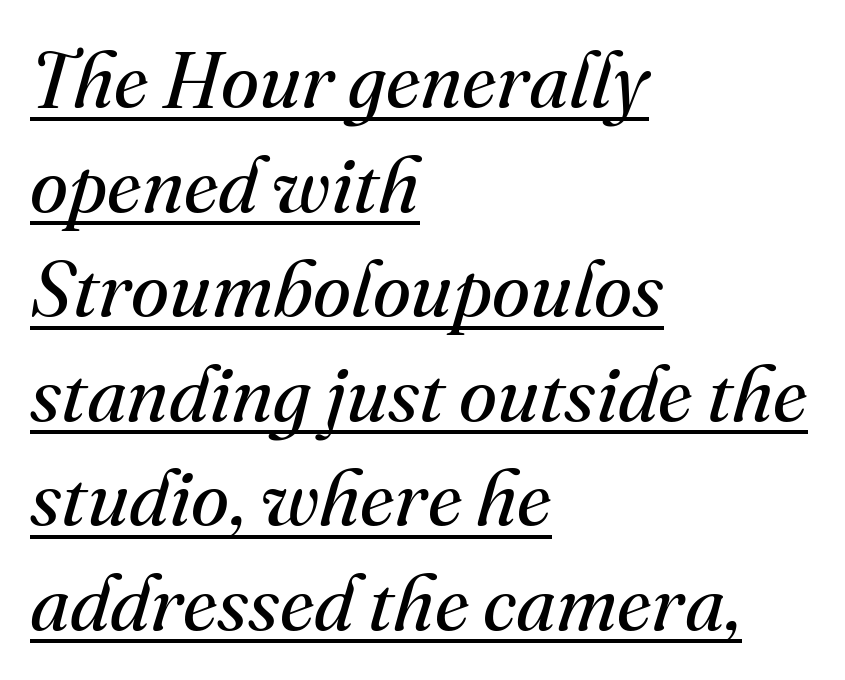
The image shows 78 px regular-weight serif type, italic (leaning right); set left-aligned, normal line spacing (1.34x), normal letter spacing, underlined; medium stroke contrast and a small x-height.
